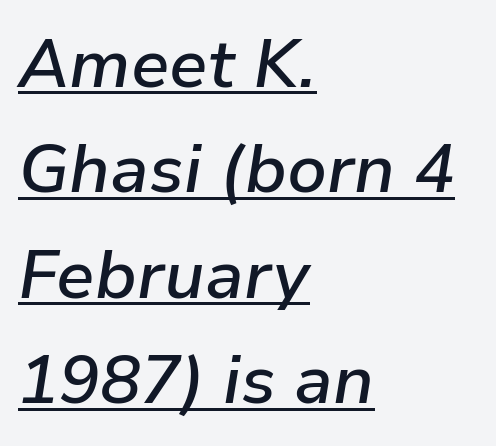
Would a proofreader flag this as italicized? Yes. Vertical spacing — default. A rule runs beneath these lines of type. Characters follow at the spacing the type designer built in.
